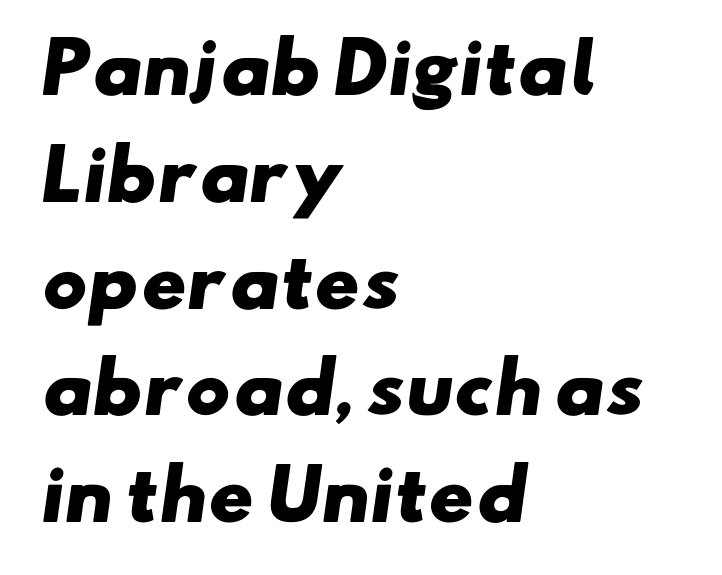
{"serif": "no", "bold": "yes", "weight": "heavy", "width": "wide", "stroke_contrast": "low", "x_height": "small", "monospaced": "no", "underline": "no", "align": "left", "line_spacing": "normal", "line_spacing_ratio": 1.57, "letter_spacing": "normal", "letter_spacing_em": 0.0, "glyph_px": 68}
